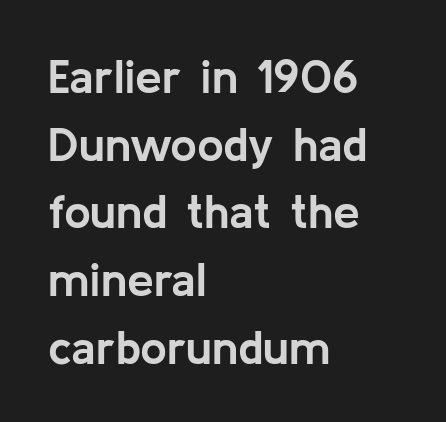
Q: Is the text bold? A: Yes.
Q: Is the text italic (slanted)? A: No, it is upright.
Q: Is the typeface a serif or a sans-serif typeface? A: Sans-serif.
Q: Is the text underlined? A: No.
Q: How is the paragraph aligned? A: Left-aligned.
Q: Is the spacing between letters normal or unusually wide? A: Normal.
Q: Is the spacing between lines tight, normal or loose? A: Normal.
Q: Width (condensed, normal, or wide)? A: Normal.
Q: Stroke contrast? A: Low.
Q: x-height? A: Medium.
Q: Monospaced? A: No.
